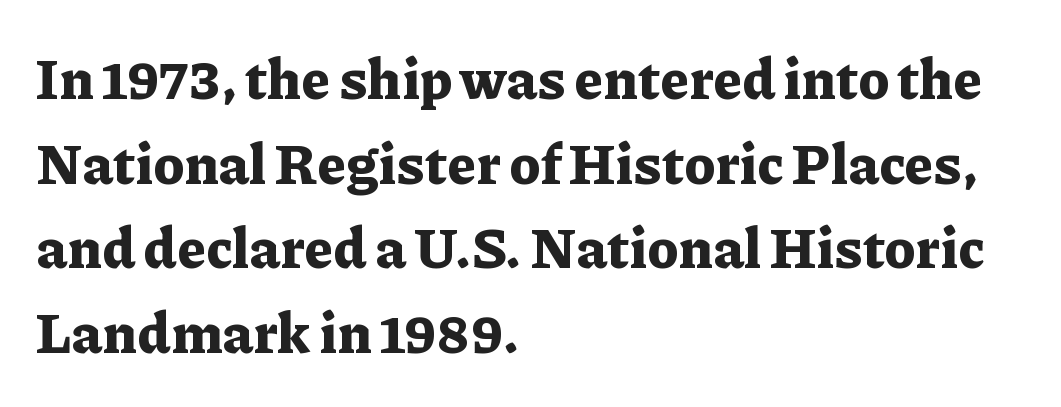
The image shows 56 px bold serif type, upright; set left-aligned, normal line spacing (1.51x), normal letter spacing, not underlined; low stroke contrast and a medium x-height.
